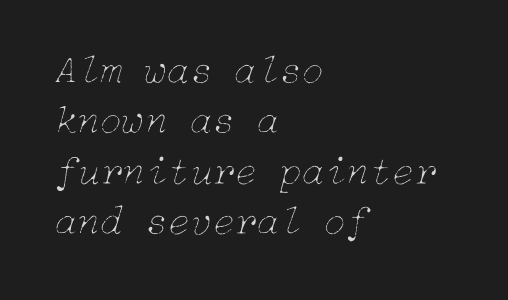
No extra ink here — the face is not bold. The strip under each line holds only bare page. Slanted lettering throughout. The rendering keeps characters at their native spacing. Each line starts at the same left margin while the right side varies.
